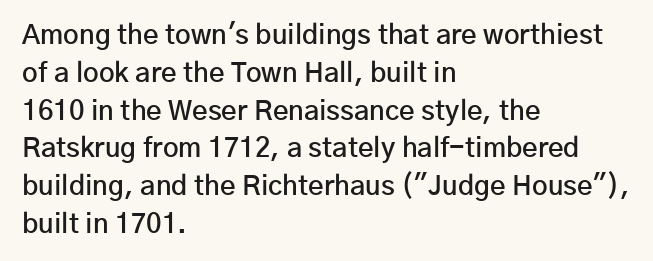
{"italic": "no", "bold": "semi", "underline": "no", "align": "left", "line_spacing": "normal", "line_spacing_ratio": 1.4, "letter_spacing": "normal", "letter_spacing_em": 0.0, "glyph_px": 27}
